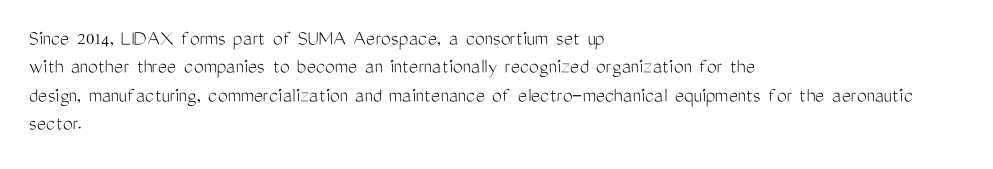
Rule under the text: the space is simply empty. Honestly, the letter spacing is just normal — you wouldn't notice it. The font's upright variant was chosen for this text. The strokes are not fattened; the text isn't bold. Layout note: lines flush left. The designer left line spacing at the default.
